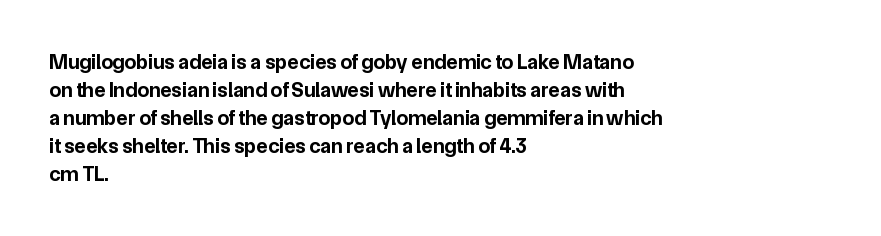
The image shows 21 px bold type, upright; set left-aligned, normal line spacing (1.33x), normal letter spacing, not underlined.
